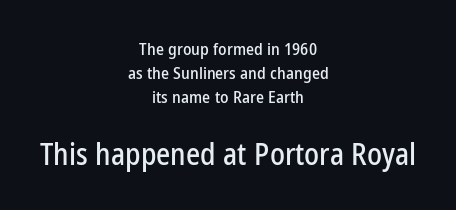
{"serif": "no", "italic": "no", "width": "condensed", "stroke_contrast": "low", "x_height": "medium", "monospaced": "no", "underline": "no", "align": "center", "line_spacing": "normal", "line_spacing_ratio": 1.41, "letter_spacing": "normal", "letter_spacing_em": 0.0, "larger_block": "second", "size_ratio": 1.76, "glyph_px": 30}
